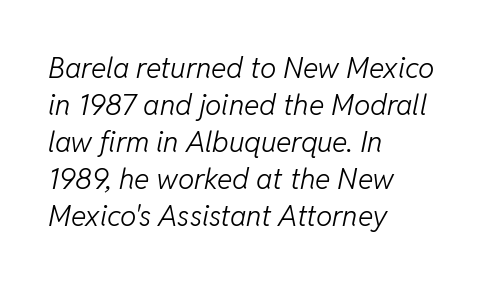
The image shows 29 px light type, italic (leaning right); set left-aligned, normal line spacing (1.28x), normal letter spacing, not underlined; low stroke contrast and a medium x-height.
